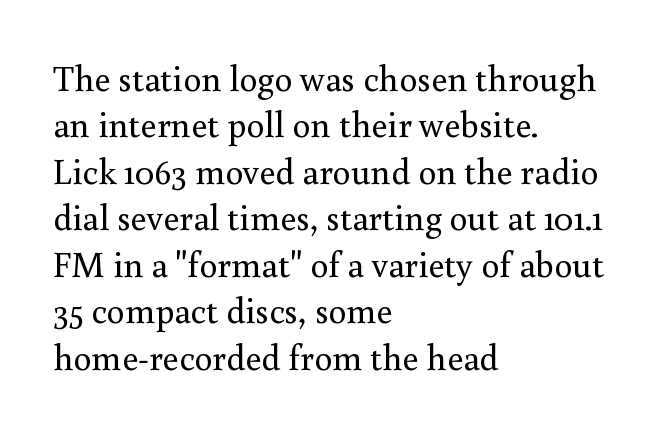
Q: Is the text bold? A: No.
Q: Is the text italic (slanted)? A: No, it is upright.
Q: Is the typeface a serif or a sans-serif typeface? A: Serif.
Q: Is the text underlined? A: No.
Q: How is the paragraph aligned? A: Left-aligned.
Q: Is the spacing between letters normal or unusually wide? A: Normal.
Q: Is the spacing between lines tight, normal or loose? A: Normal.
Q: Width (condensed, normal, or wide)? A: Normal.
Q: Stroke contrast? A: Medium.
Q: x-height? A: Small.
Q: Monospaced? A: No.
